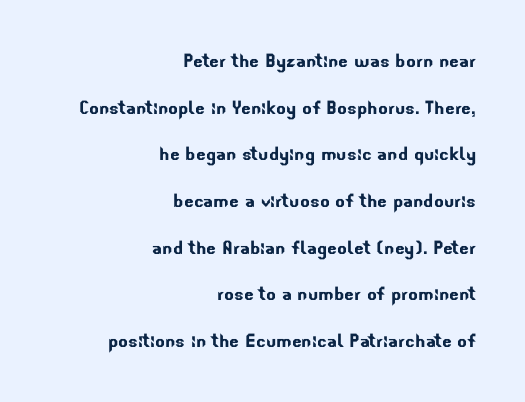
The image shows 23 px text type; set right-aligned, loose line spacing (2.03x), normal letter spacing, not underlined.
